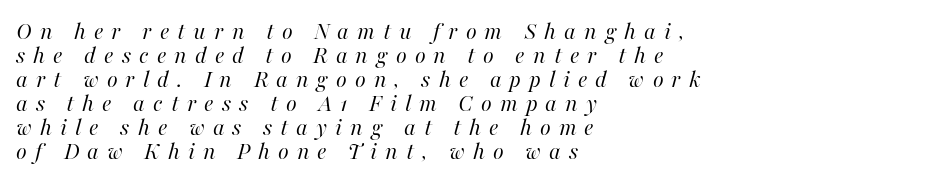
{"italic": "yes", "lean": "right", "slant_degrees": 16, "bold": "no", "underline": "no", "align": "left", "line_spacing": "tight", "line_spacing_ratio": 0.96, "letter_spacing": "wide", "letter_spacing_em": 0.32, "glyph_px": 25}
